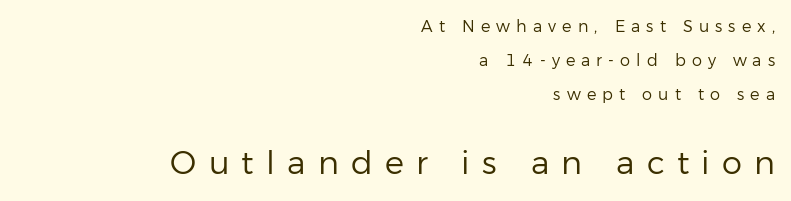
Decoration check: the copy has no underline. Serif or sans? Sans — the stroke terminals are bare. Think of a printed novel: that variable character pitch is what you see here. The weight tops out at a normal text grade.
